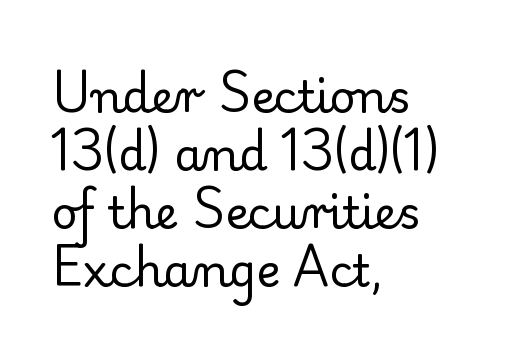
This sample uses a serif face. This sample is left-justified, so line endings fall wherever the words run out. Quick note: not italic, upright. The rendering keeps characters at their native spacing. A bare baseline throughout the passage.
